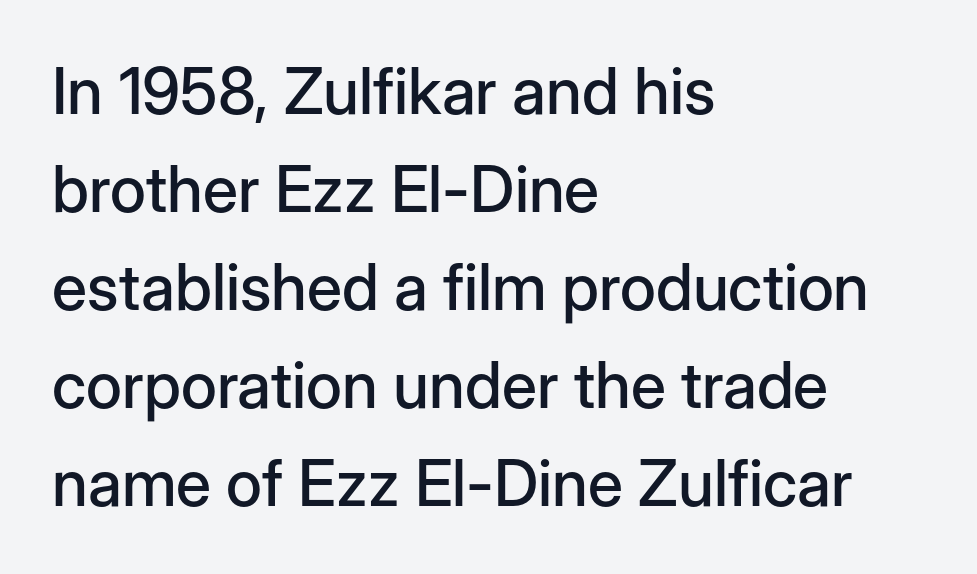
Underlining? Definitely not there. Tracking here is standard; glyphs follow each other at the usual distance. Each letter keeps its own natural width here, so spacing adapts to shape. Style check: upright.
